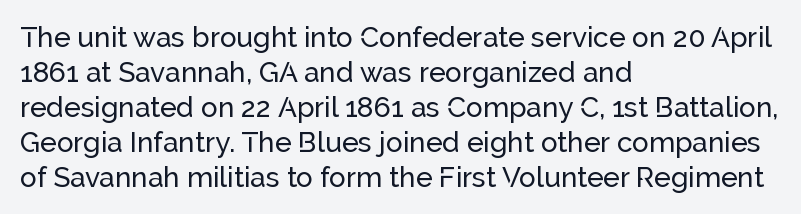
{"serif": "no", "italic": "no", "width": "normal", "stroke_contrast": "low", "x_height": "medium", "monospaced": "no", "underline": "no", "align": "left", "line_spacing": "normal", "line_spacing_ratio": 1.25, "letter_spacing": "normal", "letter_spacing_em": 0.0, "glyph_px": 28}
